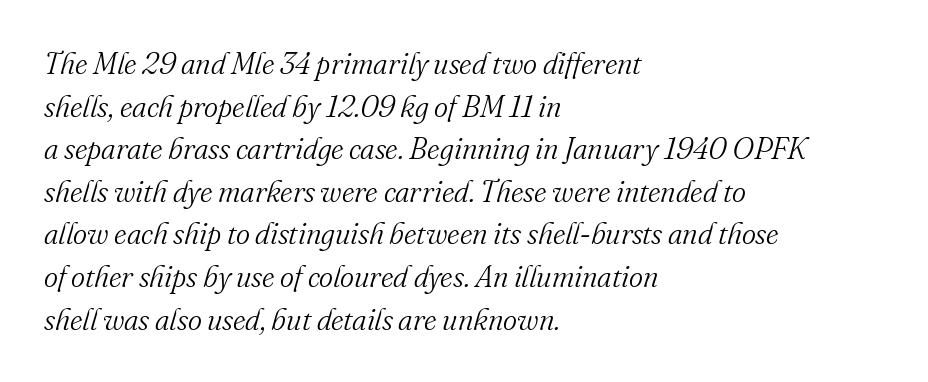
Q: Is the text bold? A: No.
Q: Is the text italic (slanted)? A: Yes, it leans right by about 16 degrees.
Q: Is the typeface a serif or a sans-serif typeface? A: Serif.
Q: Is the text underlined? A: No.
Q: How is the paragraph aligned? A: Left-aligned.
Q: Is the spacing between letters normal or unusually wide? A: Normal.
Q: Is the spacing between lines tight, normal or loose? A: Normal.
Q: Width (condensed, normal, or wide)? A: Normal.
Q: Stroke contrast? A: Medium.
Q: x-height? A: Small.
Q: Monospaced? A: No.
